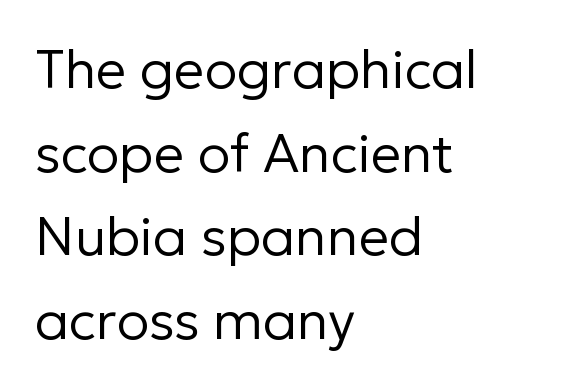
{"serif": "no", "italic": "no", "bold": "no", "weight": "regular", "width": "normal", "stroke_contrast": "low", "x_height": "medium", "monospaced": "no", "underline": "no", "align": "left", "line_spacing": "normal", "line_spacing_ratio": 1.55, "letter_spacing": "normal", "letter_spacing_em": 0.0, "glyph_px": 54}
